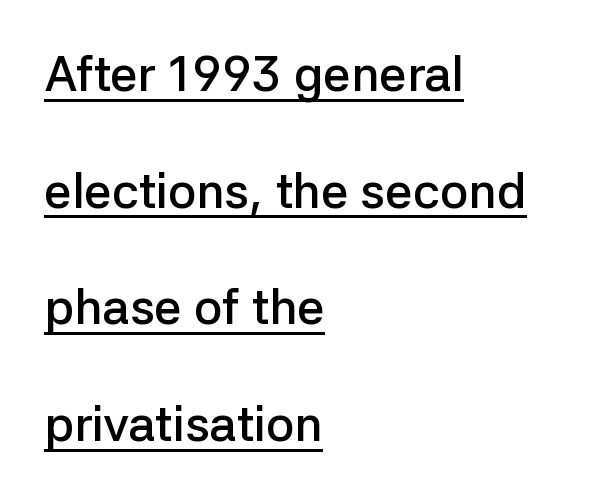
{"serif": "no", "italic": "no", "bold": "semi", "weight": "semibold", "width": "normal", "stroke_contrast": "low", "x_height": "medium", "monospaced": "no", "underline": "yes", "align": "left", "line_spacing": "loose", "line_spacing_ratio": 2.38, "letter_spacing": "normal", "letter_spacing_em": 0.0, "glyph_px": 49}
